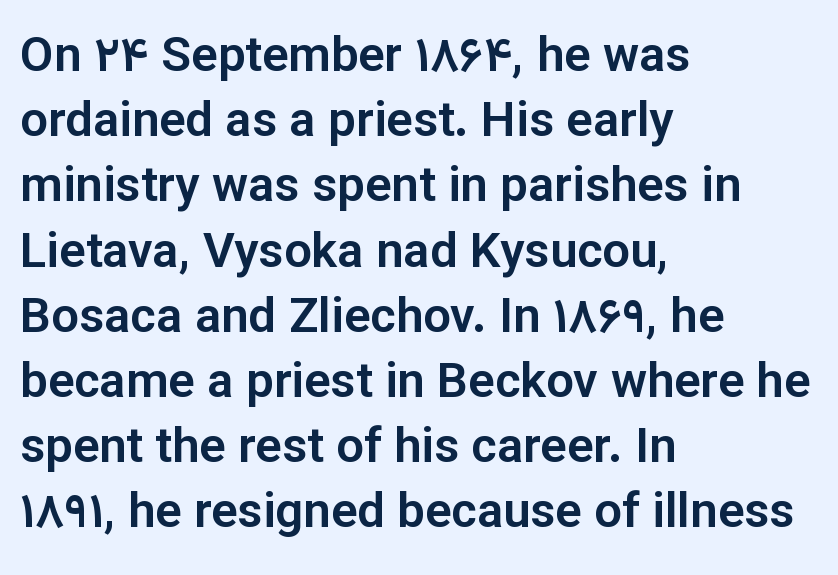
{"serif": "no", "italic": "no", "width": "normal", "stroke_contrast": "low", "x_height": "medium", "monospaced": "no", "underline": "no", "align": "left", "line_spacing": "normal", "line_spacing_ratio": 1.33, "letter_spacing": "normal", "letter_spacing_em": 0.0, "glyph_px": 49}
